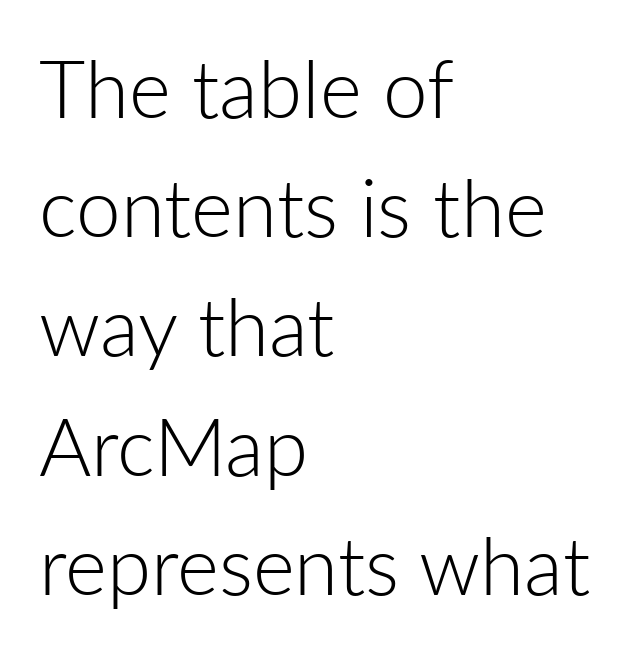
The image shows 80 px light sans-serif type, upright; set left-aligned, normal line spacing (1.49x), normal letter spacing, not underlined; low stroke contrast and a medium x-height.
